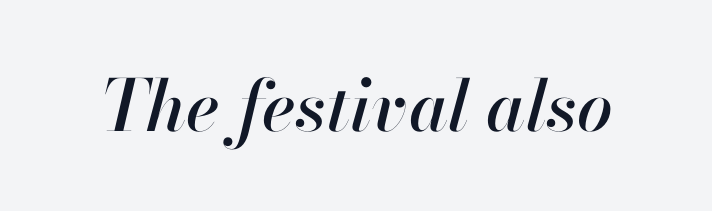
{"italic": "yes", "lean": "right", "slant_degrees": 13, "width": "normal", "stroke_contrast": "high", "x_height": "small", "monospaced": "no", "underline": "no", "letter_spacing": "normal", "letter_spacing_em": 0.0, "glyph_px": 71}
